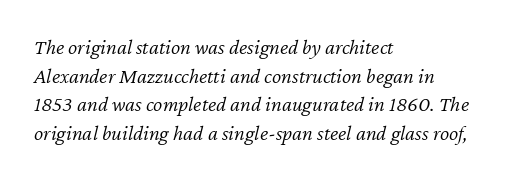
Notice how the stems are inclined rather than vertical — that's the hallmark of italics. How would I describe the line gaps? Plain and ordinary. A quiet, ordinary-to-light weight characterises the typeface. Descender tails drop into unmarked territory. Inter-character spacing is left at the font's built-in metrics. The rendering anchors every line to the left-hand side.
